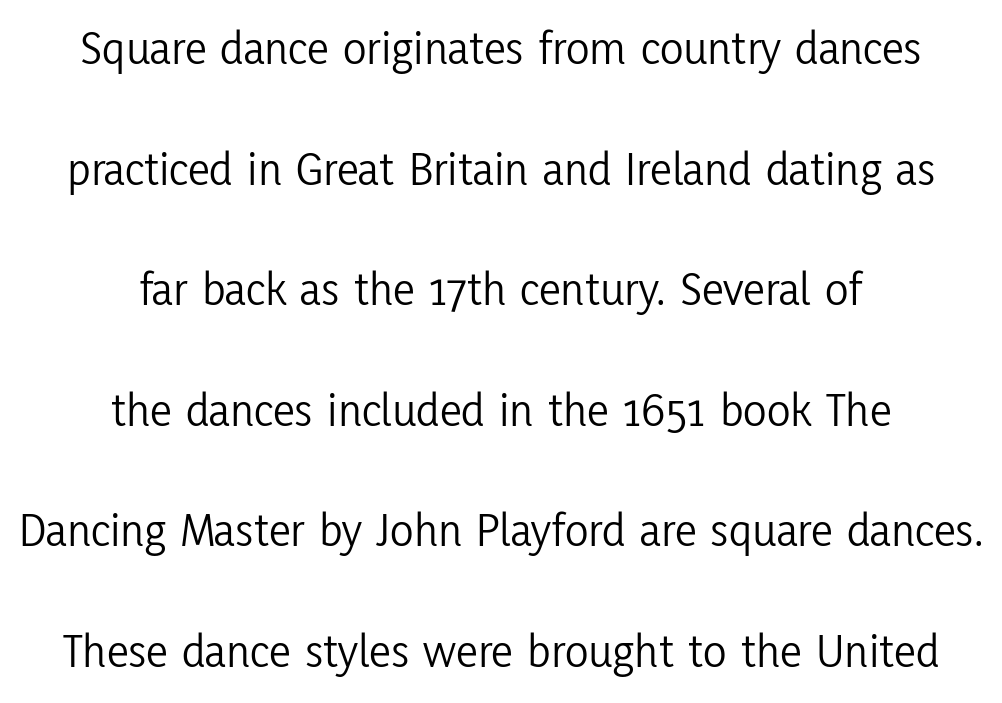
The image shows 49 px light, condensed sans-serif type, upright; set centered, loose line spacing (2.46x), normal letter spacing, not underlined; low stroke contrast and a medium x-height.
